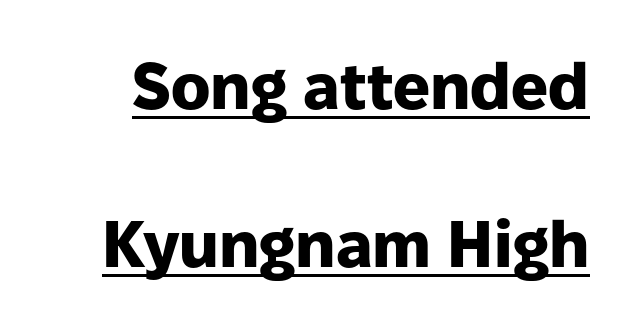
The image shows 65 px heavy sans-serif type, upright; set loose line spacing (2.43x), normal letter spacing, underlined; low stroke contrast and a medium x-height.
